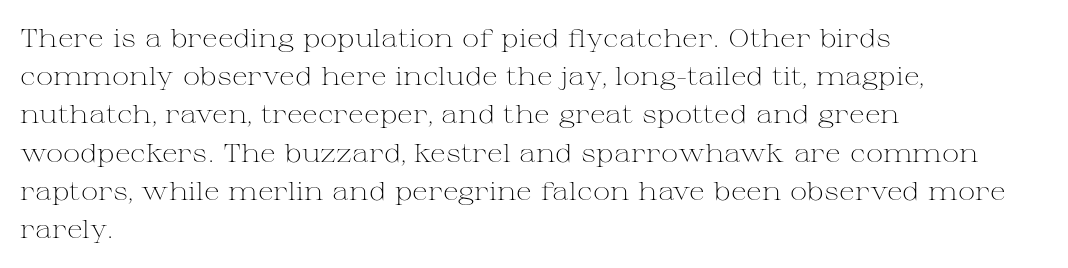
{"italic": "no", "bold": "no", "underline": "no", "align": "left", "line_spacing": "normal", "line_spacing_ratio": 1.47, "letter_spacing": "normal", "letter_spacing_em": 0.0, "glyph_px": 26}
